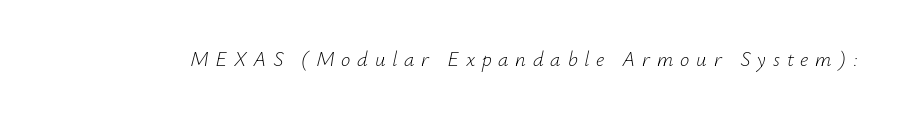
Q: Is the text bold? A: No.
Q: Is the text italic (slanted)? A: Yes, it leans right by about 12 degrees.
Q: Is the text underlined? A: No.
Q: Is the spacing between letters normal or unusually wide? A: Unusually wide.
